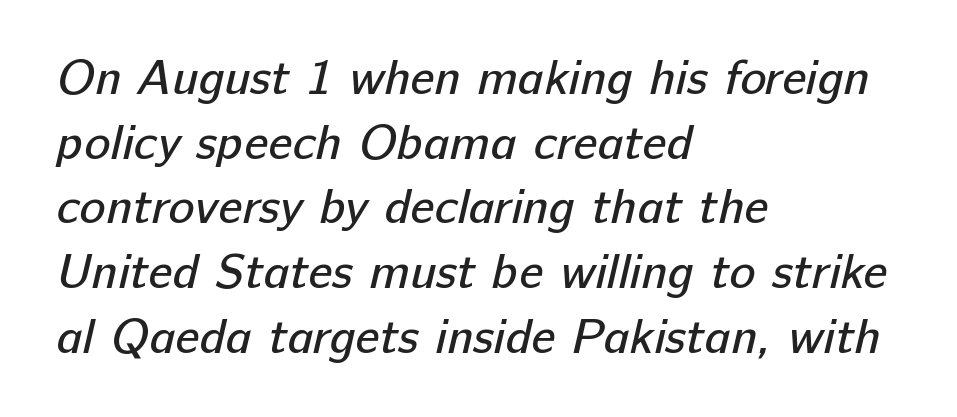
The image shows 49 px regular-weight sans-serif type; set left-aligned, normal line spacing (1.32x), normal letter spacing, not underlined; low stroke contrast and a medium x-height.
